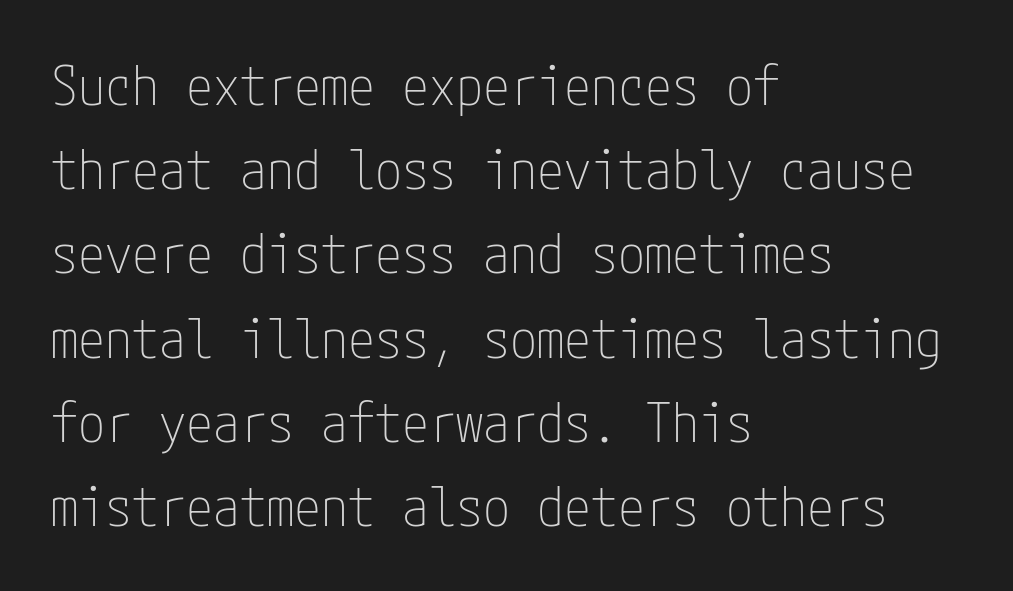
Q: Is the text bold? A: No.
Q: Is the text italic (slanted)? A: No, it is upright.
Q: Is the typeface a serif or a sans-serif typeface? A: Sans-serif.
Q: Is the text underlined? A: No.
Q: How is the paragraph aligned? A: Left-aligned.
Q: Is the spacing between letters normal or unusually wide? A: Normal.
Q: Is the spacing between lines tight, normal or loose? A: Normal.
Q: Width (condensed, normal, or wide)? A: Condensed.
Q: Stroke contrast? A: Low.
Q: x-height? A: Medium.
